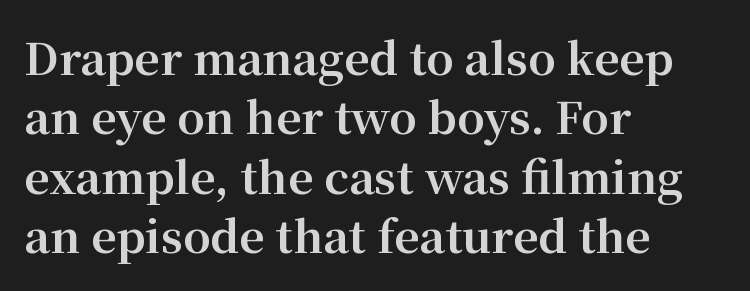
Where is the straight margin? On the left. Underlining? Definitely not there. Letter spacing: default. The rendering shows small feet on the letterforms — a serif design. Is the type bold? Yes — the strokes are clearly thick and heavy.
